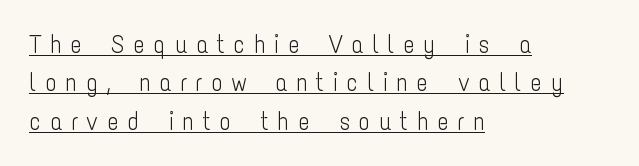
Q: Is the text bold? A: No.
Q: Is the text italic (slanted)? A: No, it is upright.
Q: Is the text underlined? A: Yes.
Q: How is the paragraph aligned? A: Left-aligned.
Q: Is the spacing between letters normal or unusually wide? A: Unusually wide.
Q: Is the spacing between lines tight, normal or loose? A: Normal.
